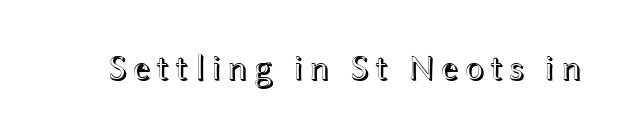
Check the space under the baseline: it is left empty. Think of a printed novel: that variable character pitch is what you see here. Rendered with straight, roman letterforms.
